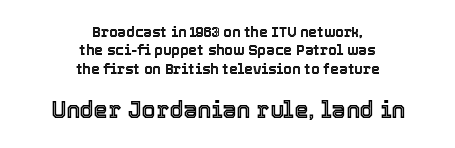
The image shows 23 px text type, upright; set centered, normal line spacing (1.31x), normal letter spacing, not underlined; the second (bottom) block is 1.64x larger.
